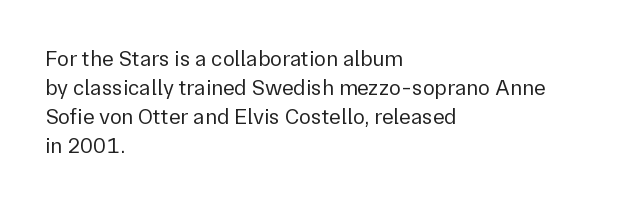
{"italic": "no", "bold": "no", "underline": "no", "align": "left", "line_spacing": "normal", "line_spacing_ratio": 1.32, "letter_spacing": "normal", "letter_spacing_em": 0.0, "glyph_px": 22}
